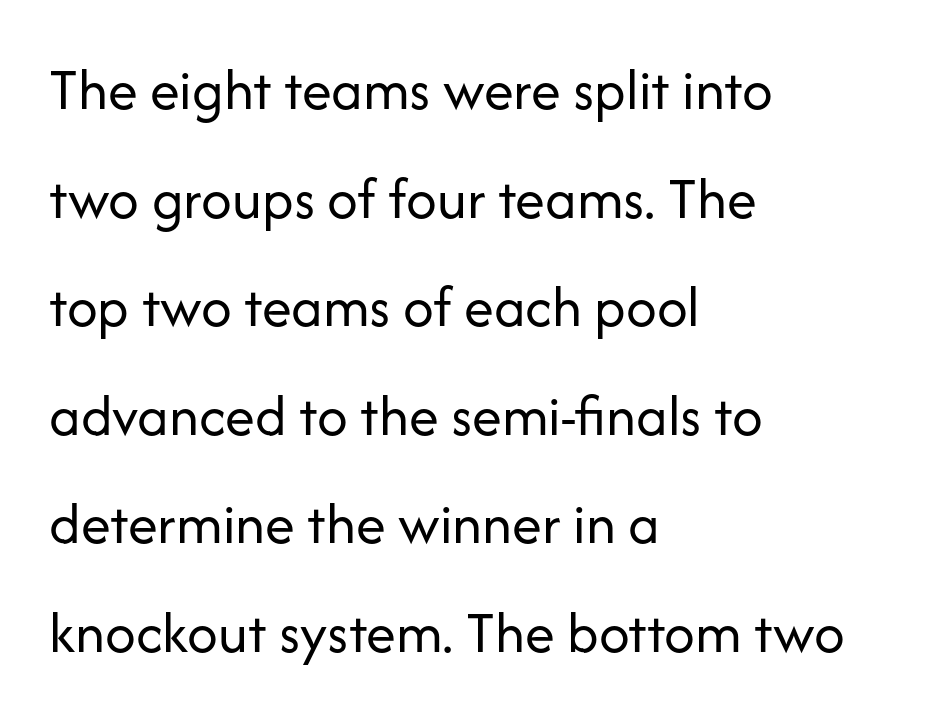
The face used here is rendered with its standard letterfit. Nobody drew a line under any word here. Classification — sans serif. The font is comparable to plain body text, perhaps lighter. The paragraph has a hard left edge and a soft right edge. These lines are rendered in a variable-pitch font.
